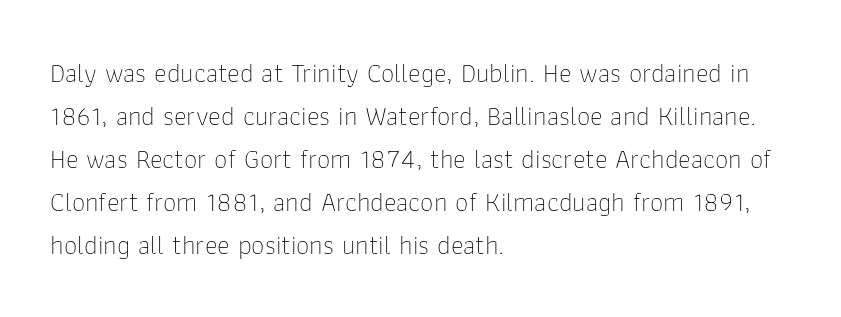
Q: Is the text bold? A: No.
Q: Is the text italic (slanted)? A: No, it is upright.
Q: Is the text underlined? A: No.
Q: How is the paragraph aligned? A: Left-aligned.
Q: Is the spacing between letters normal or unusually wide? A: Normal.
Q: Is the spacing between lines tight, normal or loose? A: Normal.
